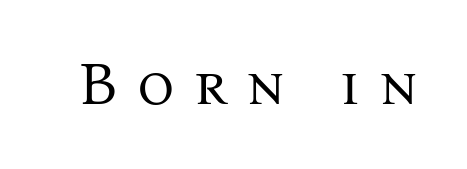
Regarding serifs, this sample has them. A clean baseline with only descenders dipping below it. Each letter keeps its own natural width here, so spacing adapts to shape. Italic? Not at all — the glyphs are vertical. Between one letter and the next there's a generous, obvious gap.
